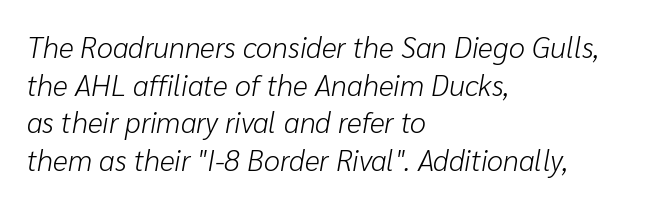
The image shows 29 px light type, italic (leaning right); set left-aligned, normal line spacing (1.3x), normal letter spacing, not underlined; low stroke contrast and a medium x-height.
